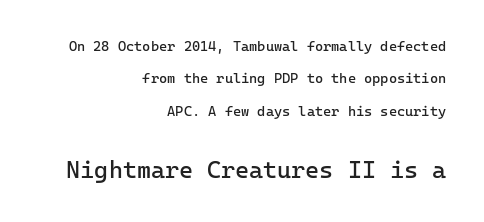
The image shows 24 px text type, upright; set right-aligned, loose line spacing (2.32x), normal letter spacing, not underlined; the second (bottom) block is 1.71x larger.
